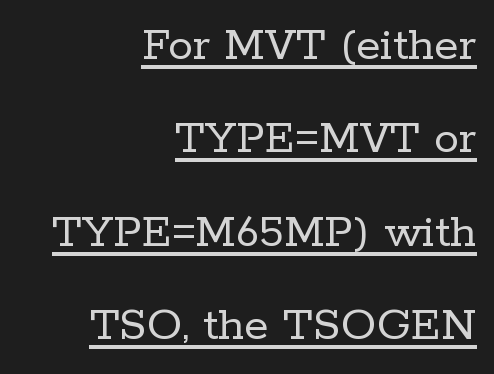
The image shows 50 px regular-weight serif type, upright; set right-aligned, line spacing 1.87x, normal letter spacing, underlined; low stroke contrast and a medium x-height.
